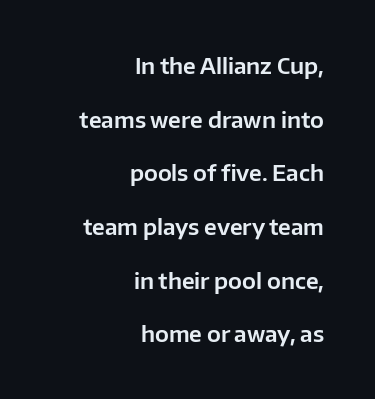
{"italic": "no", "underline": "no", "align": "right", "line_spacing": "loose", "line_spacing_ratio": 2.44, "letter_spacing": "normal", "letter_spacing_em": 0.0, "glyph_px": 22}
